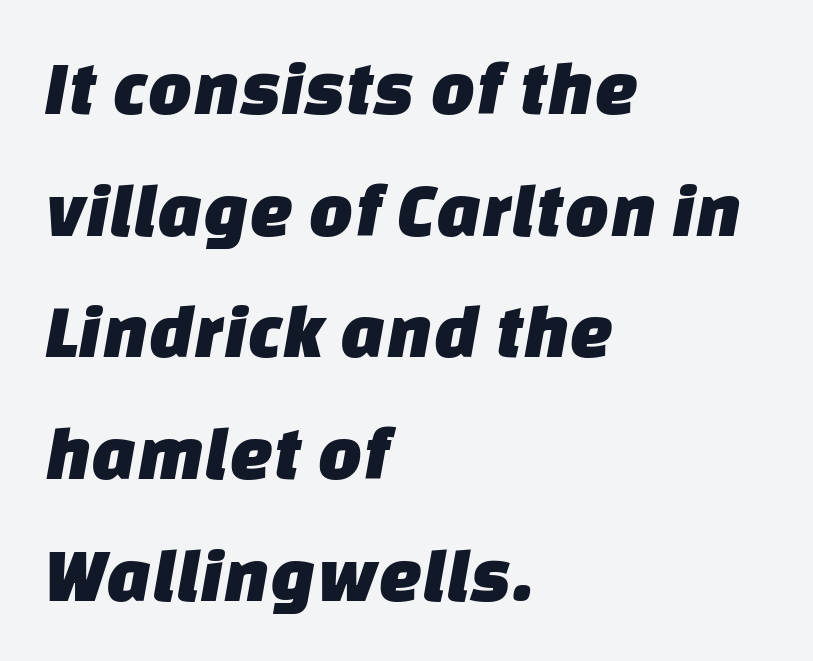
The image shows 78 px sans-serif type; set left-aligned, normal line spacing (1.56x), normal letter spacing, not underlined; low stroke contrast and a large x-height.
